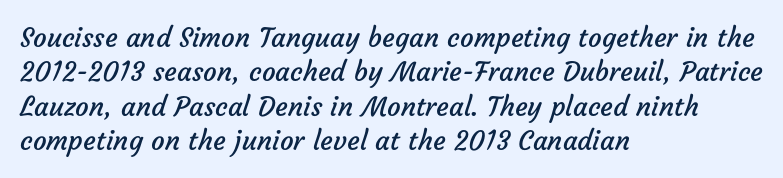
The image shows 27 px text type; set left-aligned, normal line spacing (1.27x), normal letter spacing, not underlined.
